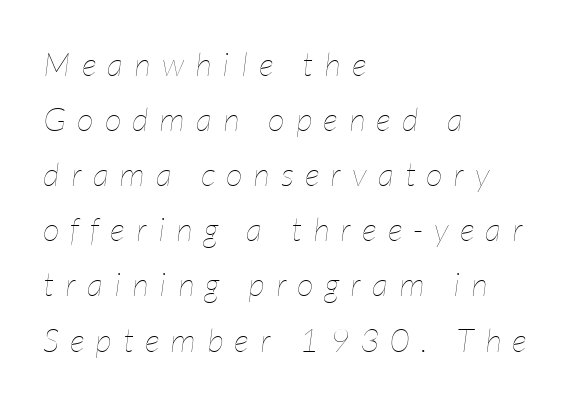
{"italic": "yes", "lean": "right", "slant_degrees": 7, "bold": "no", "weight": "thin", "width": "condensed", "stroke_contrast": "low", "x_height": "medium", "monospaced": "no", "underline": "no", "align": "left", "line_spacing": "normal", "line_spacing_ratio": 1.67, "letter_spacing": "wide", "letter_spacing_em": 0.34, "glyph_px": 33}
